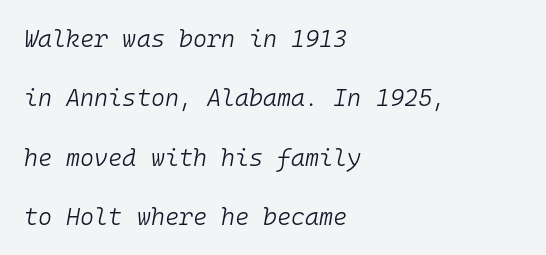
The image shows 24 px text type, italic (leaning right); set left-aligned, loose line spacing (2.47x), normal letter spacing, not underlined.
